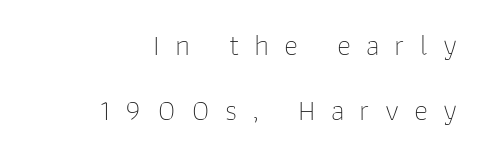
{"serif": "no", "italic": "no", "bold": "no", "weight": "thin", "width": "normal", "stroke_contrast": "low", "x_height": "medium", "monospaced": "no", "underline": "no", "align": "right", "line_spacing": "loose", "line_spacing_ratio": 2.17, "letter_spacing": "wide", "letter_spacing_em": 0.5, "glyph_px": 30}
